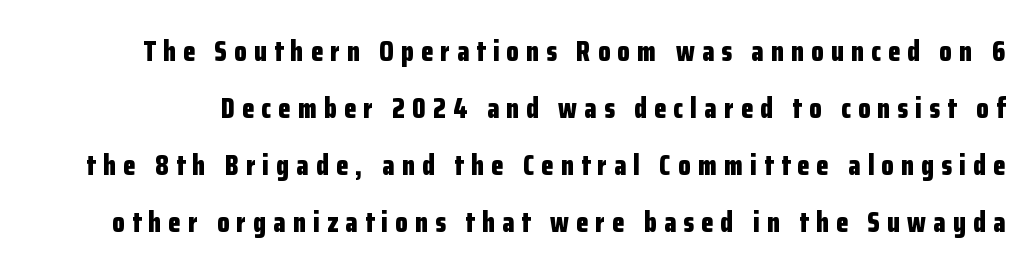
The image shows 28 px bold, condensed sans-serif type, upright; set loose line spacing (2.03x), unusually wide letter spacing (+0.26 em), not underlined; low stroke contrast and a medium x-height.
